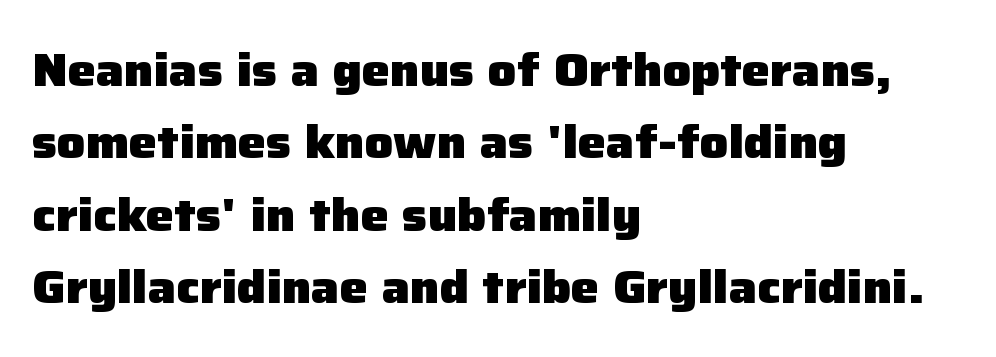
Here the glyphs are tracked normally, forming tight word shapes. A sans-serif font was chosen for this passage. The letters stand straight up with perfectly vertical stems. Successive baselines arrive at the customary interval. The letters advance in unequal steps, a hallmark of proportional type.
